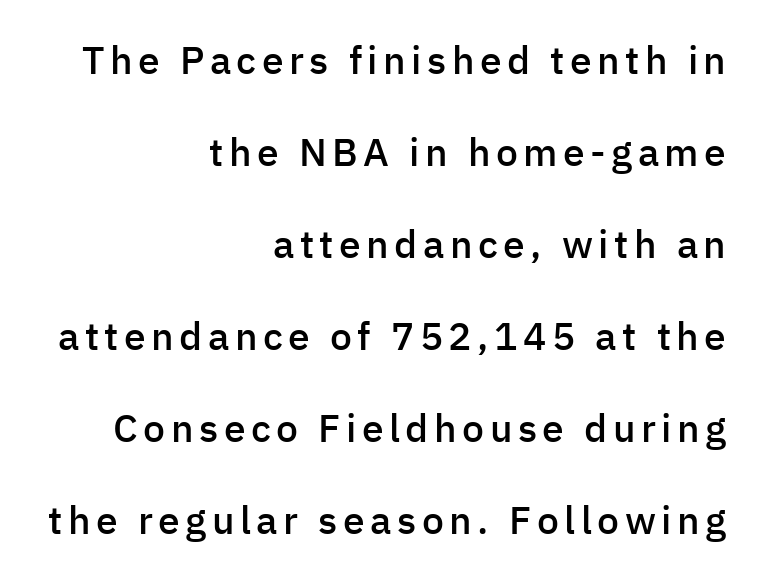
The image shows 39 px semibold sans-serif type, upright; set right-aligned, loose line spacing (2.36x), not underlined; low stroke contrast and a medium x-height.
